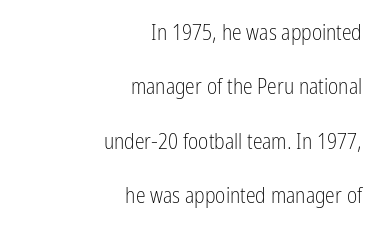
The image shows 22 px text type, upright; set right-aligned, loose line spacing (2.47x), normal letter spacing, not underlined.
